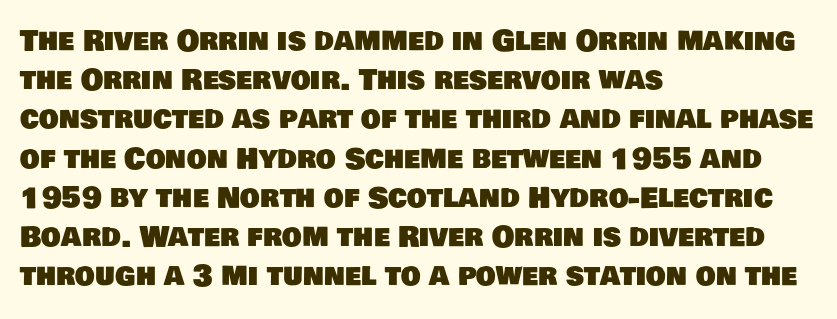
The image shows 28 px sans-serif type; set left-aligned, normal line spacing (1.4x), normal letter spacing, not underlined; low stroke contrast and a large x-height.
